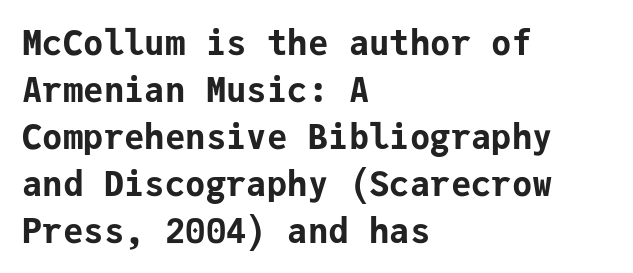
{"serif": "no", "italic": "no", "bold": "yes", "weight": "bold", "width": "normal", "stroke_contrast": "low", "x_height": "medium", "monospaced": "yes", "underline": "no", "align": "left", "line_spacing": "normal", "line_spacing_ratio": 1.38, "letter_spacing": "normal", "letter_spacing_em": 0.0, "glyph_px": 34}
